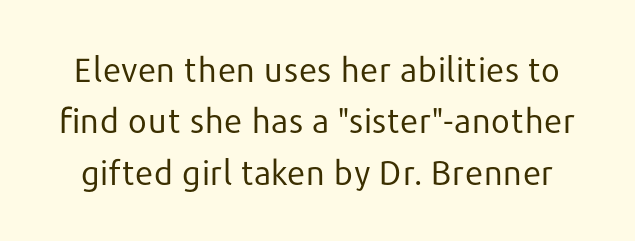
Q: Is the text bold? A: No.
Q: Is the text italic (slanted)? A: No, it is upright.
Q: Is the typeface a serif or a sans-serif typeface? A: Sans-serif.
Q: Is the text underlined? A: No.
Q: Is the spacing between letters normal or unusually wide? A: Normal.
Q: Is the spacing between lines tight, normal or loose? A: Normal.
Q: Width (condensed, normal, or wide)? A: Normal.
Q: Stroke contrast? A: Low.
Q: x-height? A: Medium.
Q: Monospaced? A: No.
